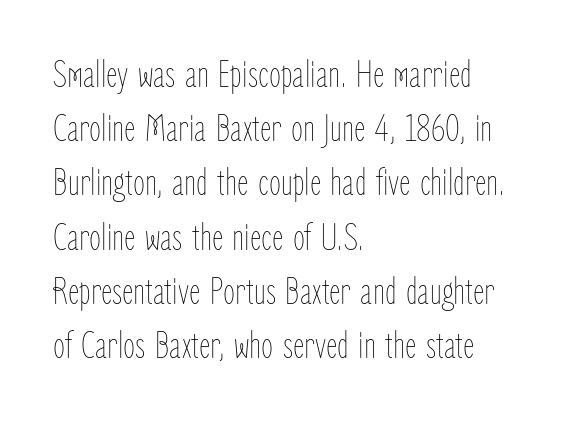
Caption: standard tracking, unaltered. These lines are set flush left with a ragged right edge. Is this a fixed-width face? No — the glyphs have proportional, varying widths. Every character sits straight up, as roman type does. Caption: face not bold, strokes unweighted. Nobody drew a line under any word here.
